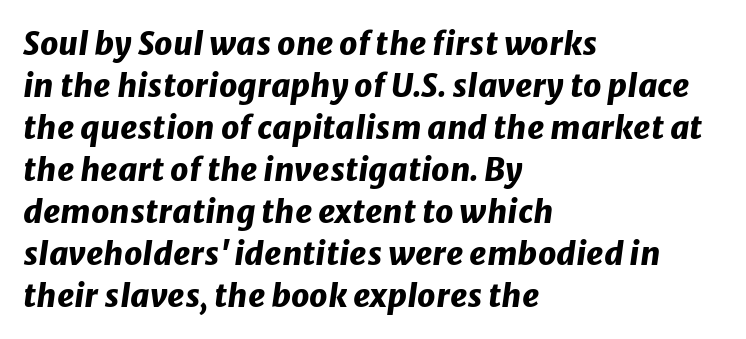
Q: Is the text bold? A: Yes.
Q: Is the text italic (slanted)? A: Yes, it leans right by about 8 degrees.
Q: Is the text underlined? A: No.
Q: How is the paragraph aligned? A: Left-aligned.
Q: Is the spacing between letters normal or unusually wide? A: Normal.
Q: Is the spacing between lines tight, normal or loose? A: Normal.
Q: Width (condensed, normal, or wide)? A: Normal.
Q: Stroke contrast? A: Low.
Q: x-height? A: Medium.
Q: Monospaced? A: No.
